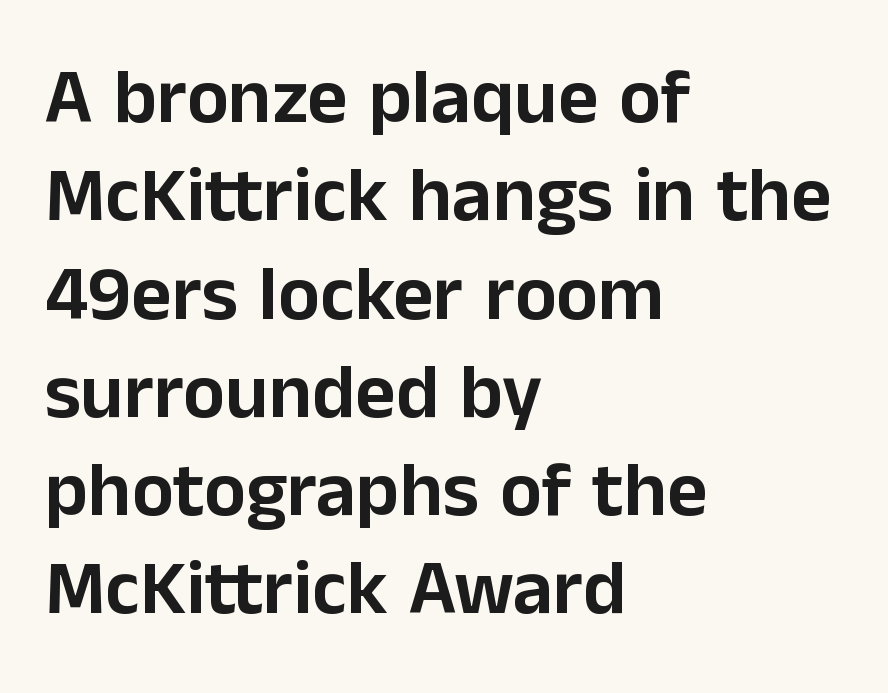
{"serif": "no", "italic": "no", "width": "normal", "stroke_contrast": "low", "x_height": "medium", "monospaced": "no", "underline": "no", "align": "left", "line_spacing": "normal", "line_spacing_ratio": 1.26, "letter_spacing": "normal", "letter_spacing_em": 0.0, "glyph_px": 78}
